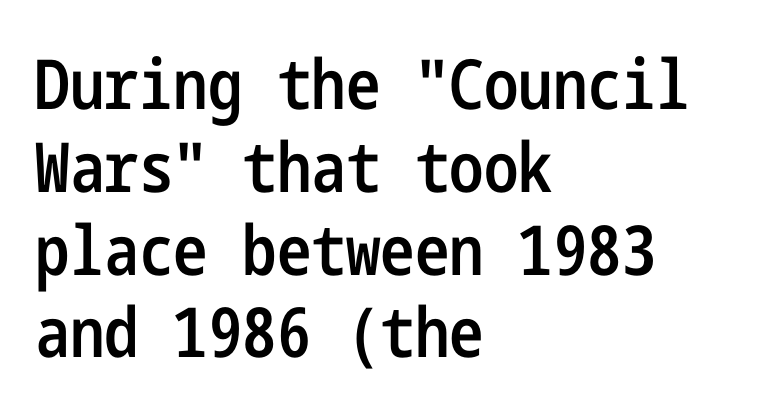
Q: Is the text bold? A: Semi-bold.
Q: Is the text italic (slanted)? A: No, it is upright.
Q: Is the typeface a serif or a sans-serif typeface? A: Sans-serif.
Q: Is the text underlined? A: No.
Q: How is the paragraph aligned? A: Left-aligned.
Q: Is the spacing between letters normal or unusually wide? A: Normal.
Q: Width (condensed, normal, or wide)? A: Condensed.
Q: Stroke contrast? A: Low.
Q: x-height? A: Medium.
